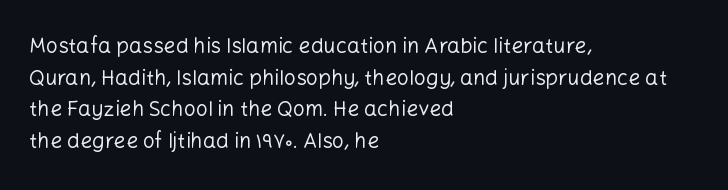
The image shows 21 px text type, upright; set left-aligned, normal line spacing (1.51x), normal letter spacing, not underlined.
